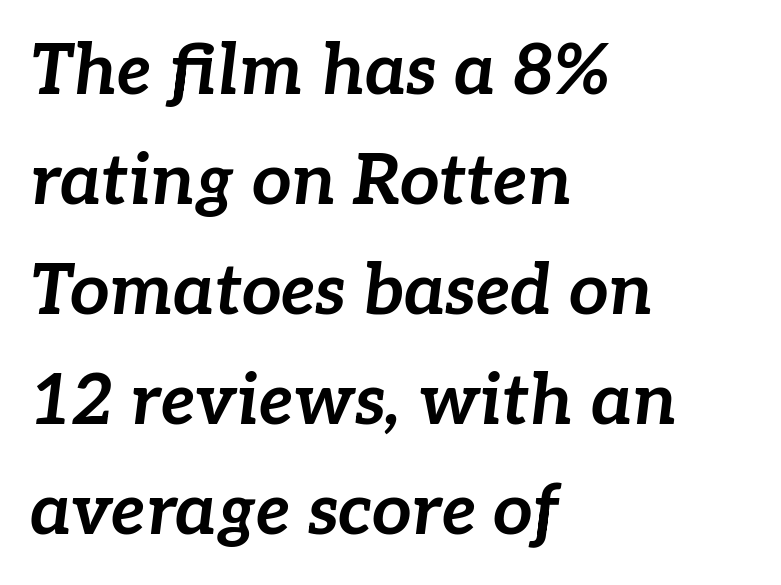
Type without underlining. Students, note that the glyphs here touch the page at normal intervals. Looks like regular typesetting: each glyph gets only the width it needs. Casual observation: everything's shoved over to the left.
